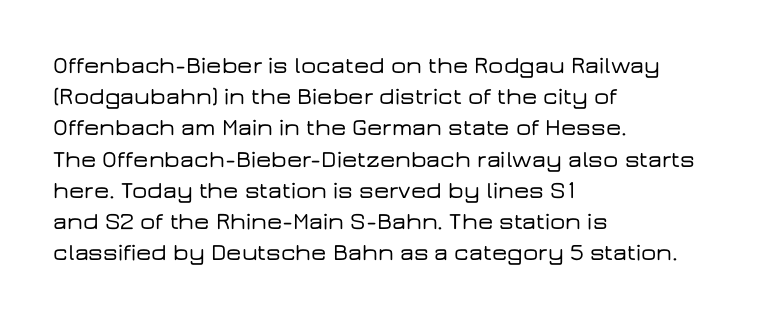
Does the copy run flush right? No — it runs flush left. The font's upright variant was chosen for this text. Descender tails drop into unmarked territory. Reading down the column, the eye jumps a familiar distance to each next line.
